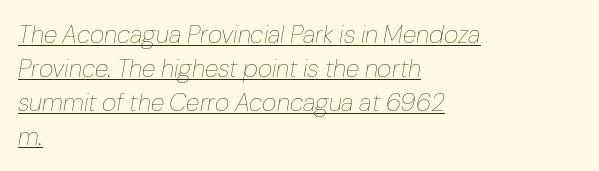
The image shows 25 px text type, italic (leaning right); set left-aligned, normal line spacing (1.36x), normal letter spacing, underlined.
